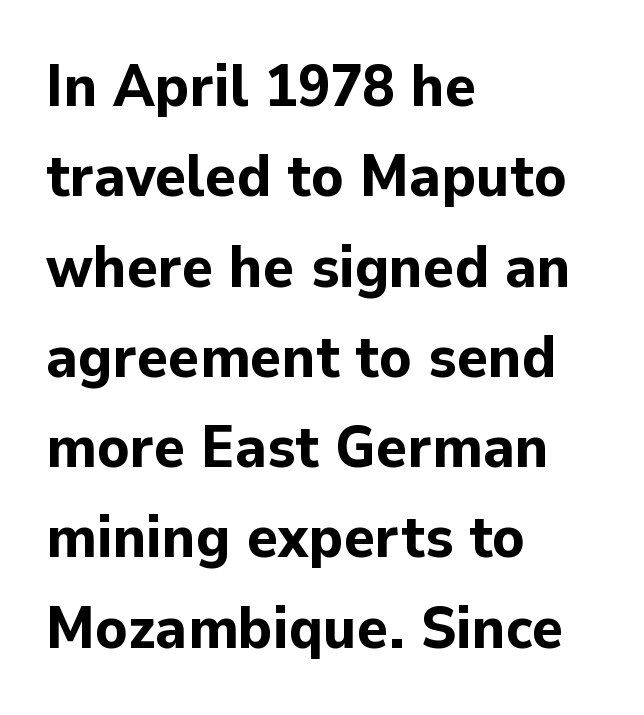
{"serif": "no", "italic": "no", "bold": "yes", "weight": "bold", "width": "normal", "stroke_contrast": "low", "x_height": "medium", "monospaced": "no", "underline": "no", "align": "left", "line_spacing": "normal", "line_spacing_ratio": 1.53, "letter_spacing": "normal", "letter_spacing_em": 0.0, "glyph_px": 59}
